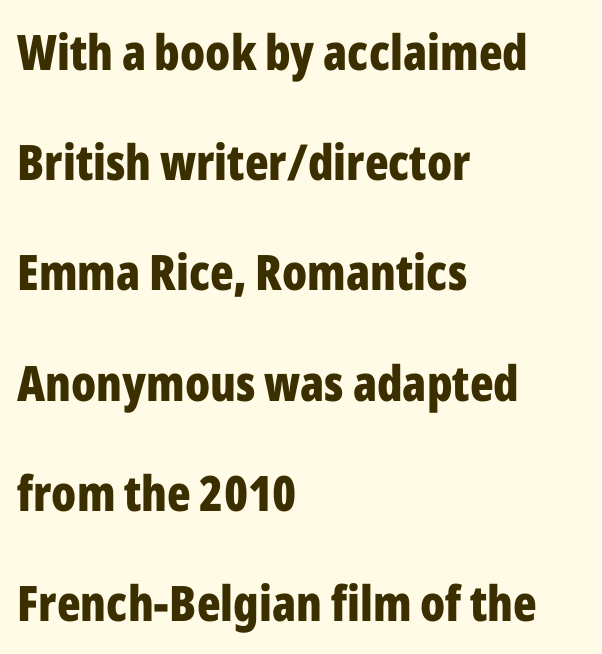
{"serif": "no", "italic": "no", "bold": "yes", "weight": "bold", "width": "condensed", "stroke_contrast": "low", "x_height": "medium", "monospaced": "no", "underline": "no", "align": "left", "line_spacing": "loose", "line_spacing_ratio": 2.25, "letter_spacing": "normal", "letter_spacing_em": 0.0, "glyph_px": 49}
